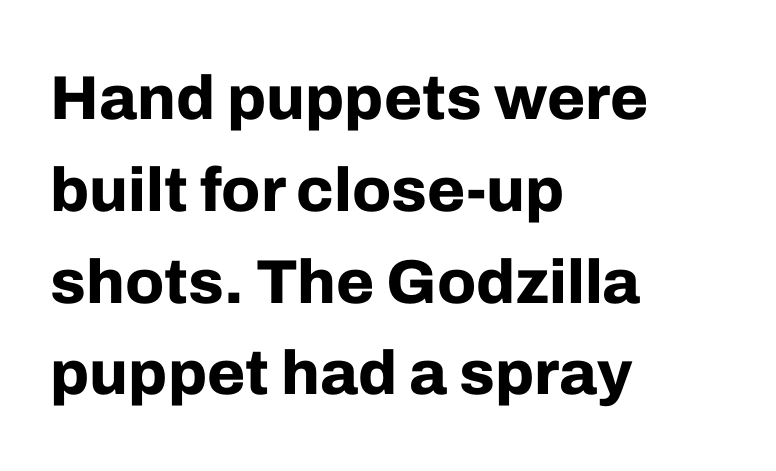
Think of a printed novel: that variable character pitch is what you see here. Interline gaps are of average width in this sample. The designer went with a sans here, leaving each stem footless. Posture: upright roman.
